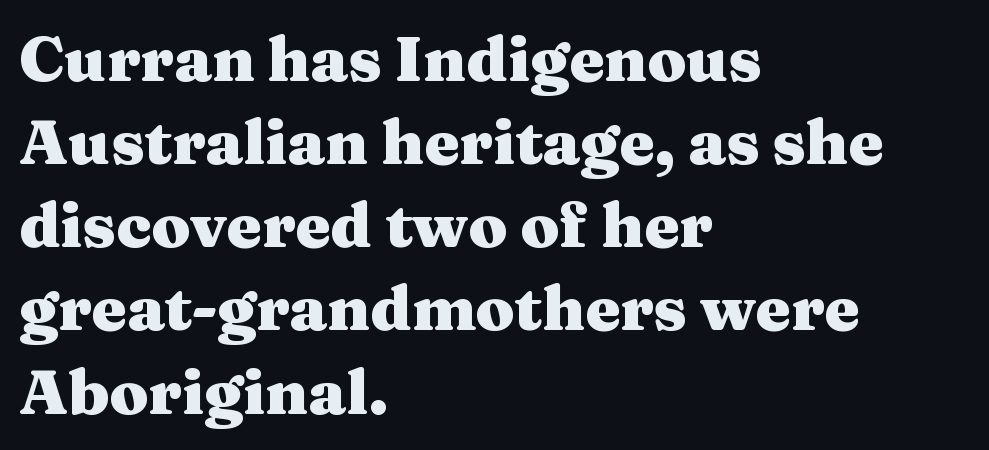
Q: Is the text bold? A: Yes.
Q: Is the text italic (slanted)? A: No, it is upright.
Q: Is the typeface a serif or a sans-serif typeface? A: Serif.
Q: Is the text underlined? A: No.
Q: How is the paragraph aligned? A: Left-aligned.
Q: Is the spacing between letters normal or unusually wide? A: Normal.
Q: Is the spacing between lines tight, normal or loose? A: Normal.
Q: Width (condensed, normal, or wide)? A: Wide.
Q: Stroke contrast? A: Medium.
Q: x-height? A: Medium.
Q: Monospaced? A: No.
